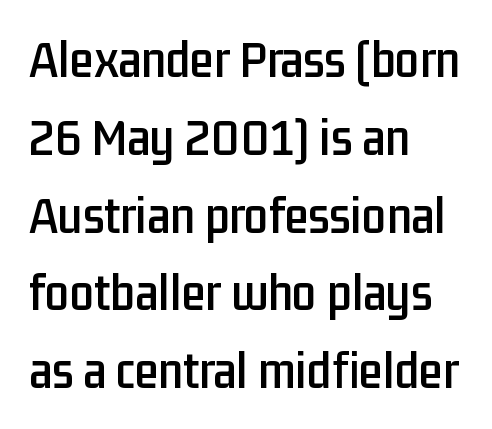
{"serif": "no", "italic": "no", "width": "condensed", "stroke_contrast": "low", "x_height": "medium", "monospaced": "no", "underline": "no", "align": "left", "line_spacing": "normal", "line_spacing_ratio": 1.44, "letter_spacing": "normal", "letter_spacing_em": 0.0, "glyph_px": 54}
